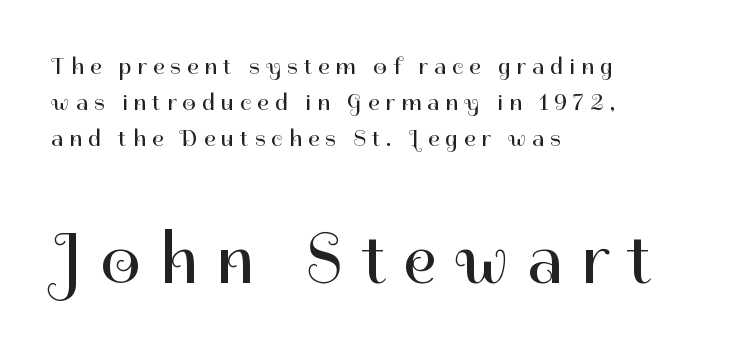
Q: Is the text bold? A: No.
Q: Is the text italic (slanted)? A: No, it is upright.
Q: Is the typeface a serif or a sans-serif typeface? A: Sans-serif.
Q: Is the text underlined? A: No.
Q: How is the paragraph aligned? A: Left-aligned.
Q: Is the spacing between letters normal or unusually wide? A: Unusually wide.
Q: Is the spacing between lines tight, normal or loose? A: Normal.
Q: Which block of text is set in a larger size, the first (top) or the second (bottom)? A: The second (bottom) one.
Q: Width (condensed, normal, or wide)? A: Normal.
Q: Stroke contrast? A: High.
Q: x-height? A: Medium.
Q: Monospaced? A: No.
